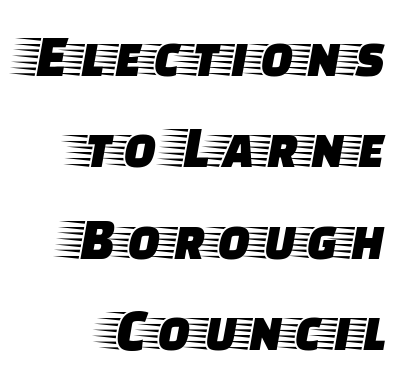
Each letter keeps its own natural width here, so spacing adapts to shape. Any mark beneath the type? The region is blank. The face used here is rendered with its standard letterfit. Does the type have serifs? Yes, each stem ends in a small foot. Rows of type keep a routine distance in the vertical direction.
